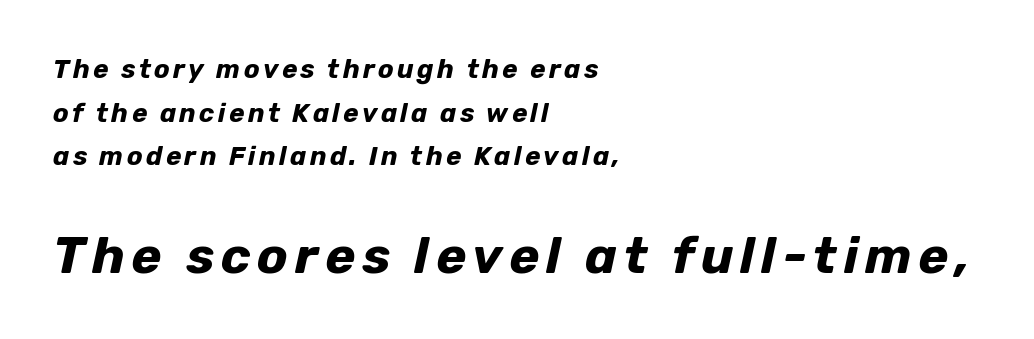
The image shows 51 px bold type, italic (leaning right); set left-aligned, normal line spacing (1.68x), not underlined; the second (bottom) block is 1.96x larger; low stroke contrast and a medium x-height.
